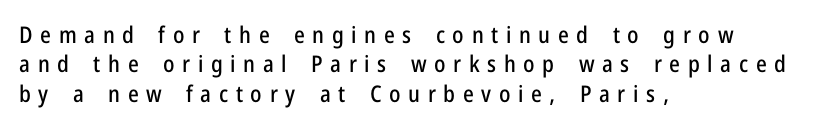
Q: Is the text italic (slanted)? A: No, it is upright.
Q: Is the text underlined? A: No.
Q: How is the paragraph aligned? A: Left-aligned.
Q: Is the spacing between letters normal or unusually wide? A: Unusually wide.
Q: Is the spacing between lines tight, normal or loose? A: Normal.
